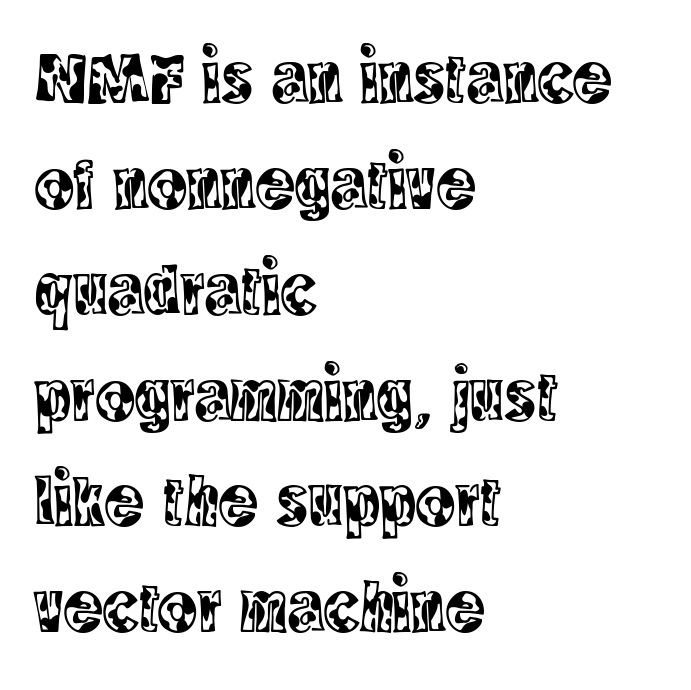
Q: Is the text italic (slanted)? A: No, it is upright.
Q: Is the typeface a serif or a sans-serif typeface? A: Serif.
Q: Is the text underlined? A: No.
Q: How is the paragraph aligned? A: Left-aligned.
Q: Is the spacing between letters normal or unusually wide? A: Normal.
Q: Is the spacing between lines tight, normal or loose? A: Normal.
Q: Width (condensed, normal, or wide)? A: Condensed.
Q: x-height? A: Large.
Q: Monospaced? A: No.
